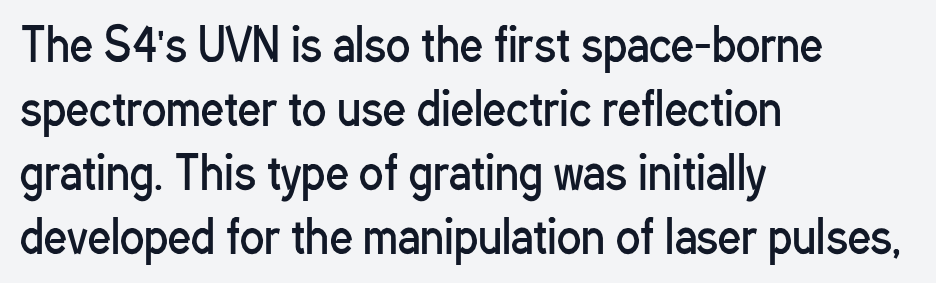
{"serif": "no", "italic": "no", "bold": "no", "weight": "regular", "width": "condensed", "stroke_contrast": "low", "x_height": "medium", "monospaced": "no", "underline": "no", "align": "left", "line_spacing": "normal", "line_spacing_ratio": 1.42, "letter_spacing": "normal", "letter_spacing_em": 0.0, "glyph_px": 45}
